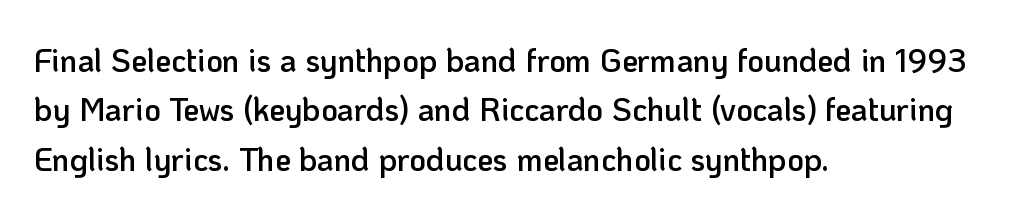
{"serif": "no", "italic": "no", "bold": "semi", "weight": "semibold", "width": "normal", "stroke_contrast": "low", "x_height": "medium", "monospaced": "no", "underline": "no", "align": "left", "line_spacing": "normal", "line_spacing_ratio": 1.54, "letter_spacing": "normal", "letter_spacing_em": 0.0, "glyph_px": 32}
